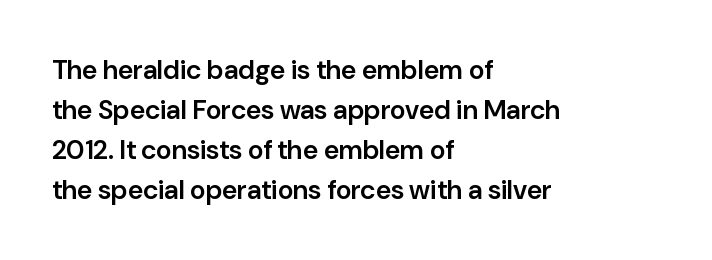
{"italic": "no", "bold": "semi", "underline": "no", "align": "left", "line_spacing": "normal", "line_spacing_ratio": 1.48, "letter_spacing": "normal", "letter_spacing_em": 0.0, "glyph_px": 27}
